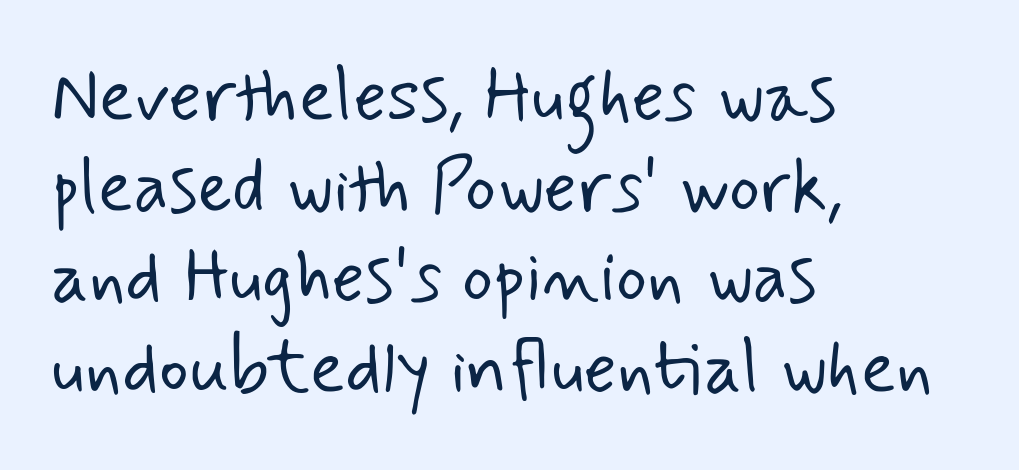
The image shows 73 px light sans-serif type; set left-aligned, line spacing 1.24x, normal letter spacing, not underlined; low stroke contrast and a small x-height.
